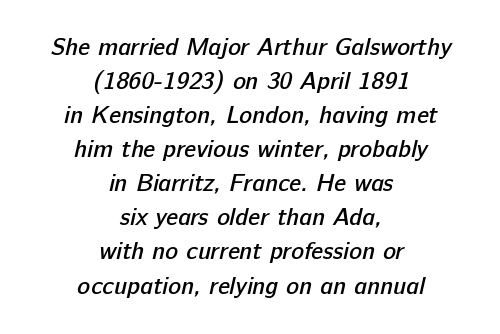
{"bold": "semi", "underline": "no", "align": "center", "line_spacing": "normal", "line_spacing_ratio": 1.42, "letter_spacing": "normal", "letter_spacing_em": 0.0, "glyph_px": 24}
